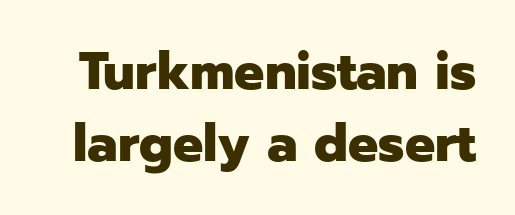
{"serif": "no", "italic": "no", "bold": "yes", "weight": "heavy", "width": "normal", "stroke_contrast": "low", "x_height": "medium", "monospaced": "no", "underline": "no", "line_spacing": "normal", "line_spacing_ratio": 1.36, "letter_spacing": "normal", "letter_spacing_em": 0.0, "glyph_px": 53}
